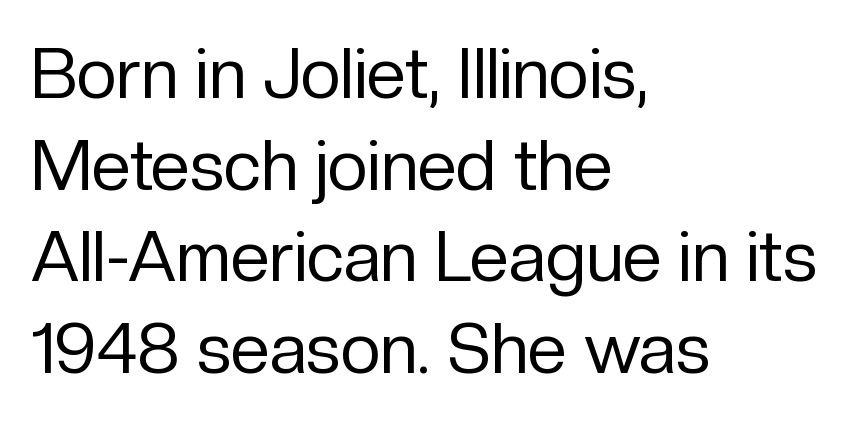
{"serif": "no", "italic": "no", "bold": "no", "weight": "regular", "width": "normal", "stroke_contrast": "low", "x_height": "medium", "monospaced": "no", "underline": "no", "align": "left", "line_spacing": "normal", "line_spacing_ratio": 1.31, "letter_spacing": "normal", "letter_spacing_em": 0.0, "glyph_px": 70}
